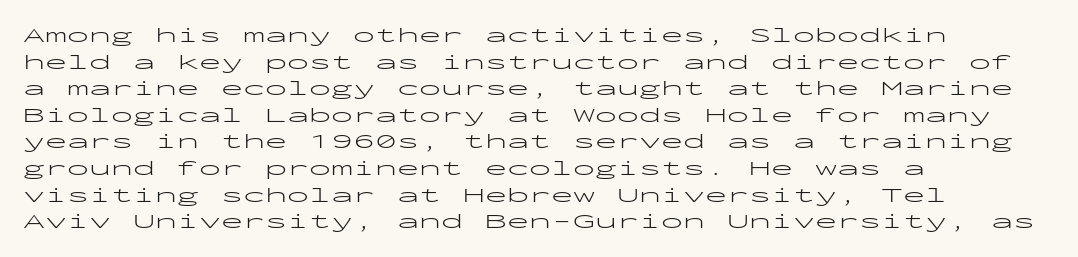
The face used here is rendered with its standard letterfit. The rag falls on the right side of this text block. The typeface has the unassuming heft of standard copy or less. Italic: no, the glyphs are upright roman.
